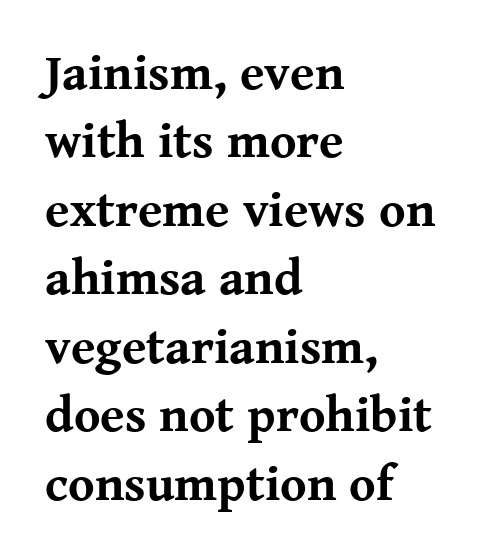
The image shows 50 px bold serif type, upright; set left-aligned, normal line spacing (1.37x), normal letter spacing, not underlined; medium stroke contrast and a medium x-height.
